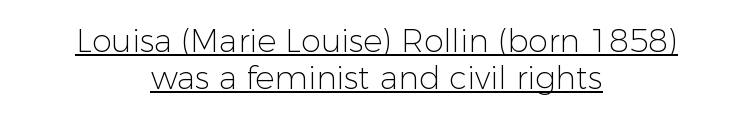
Q: Is the text bold? A: No.
Q: Is the text italic (slanted)? A: No, it is upright.
Q: Is the typeface a serif or a sans-serif typeface? A: Sans-serif.
Q: Is the text underlined? A: Yes.
Q: How is the paragraph aligned? A: Centered.
Q: Is the spacing between letters normal or unusually wide? A: Normal.
Q: Width (condensed, normal, or wide)? A: Normal.
Q: Stroke contrast? A: Low.
Q: x-height? A: Medium.
Q: Monospaced? A: No.
